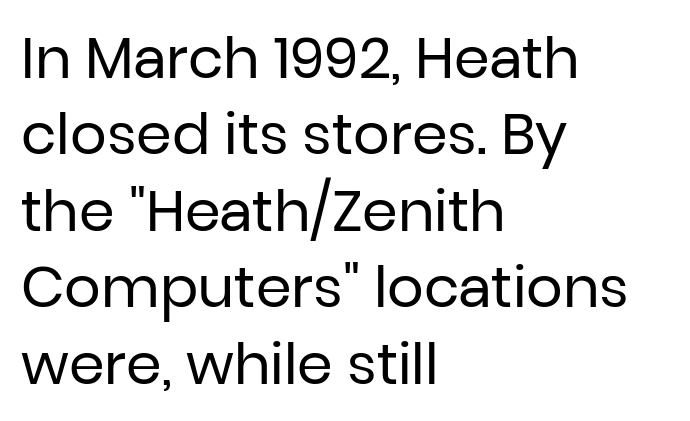
The image shows 57 px regular-weight sans-serif type, upright; set left-aligned, normal line spacing (1.34x), normal letter spacing, not underlined; low stroke contrast and a medium x-height.
